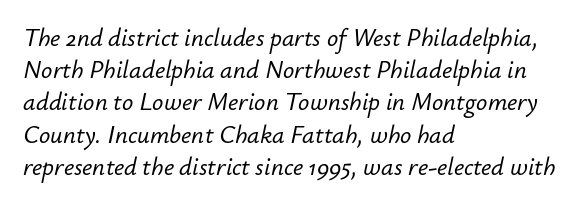
The paragraph has a hard left edge and a soft right edge. The type is set solid horizontally, with unmodified tracking. Yep, that's italic — everything's leaning. Type without underlining. This block has exactly the height ordinary leading produces.
